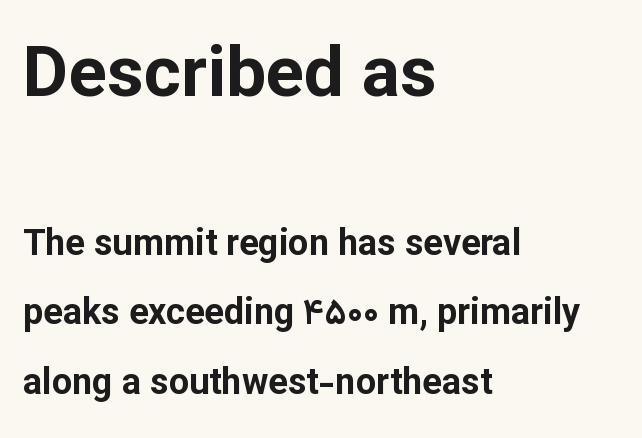
{"serif": "no", "italic": "no", "bold": "yes", "weight": "bold", "width": "normal", "stroke_contrast": "low", "x_height": "medium", "monospaced": "no", "underline": "no", "align": "left", "line_spacing": "loose", "line_spacing_ratio": 1.94, "letter_spacing": "normal", "letter_spacing_em": 0.0, "larger_block": "first", "size_ratio": 1.97, "glyph_px": 71}
